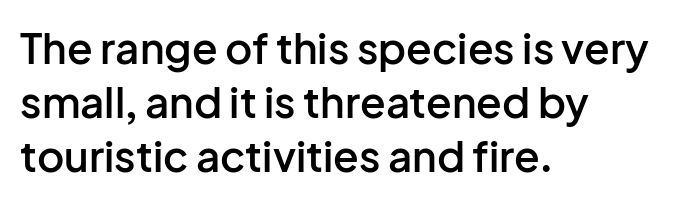
Q: Is the text bold? A: Semi-bold.
Q: Is the text italic (slanted)? A: No, it is upright.
Q: Is the typeface a serif or a sans-serif typeface? A: Sans-serif.
Q: Is the text underlined? A: No.
Q: How is the paragraph aligned? A: Left-aligned.
Q: Is the spacing between letters normal or unusually wide? A: Normal.
Q: Is the spacing between lines tight, normal or loose? A: Normal.
Q: Width (condensed, normal, or wide)? A: Normal.
Q: Stroke contrast? A: Low.
Q: x-height? A: Medium.
Q: Monospaced? A: No.
